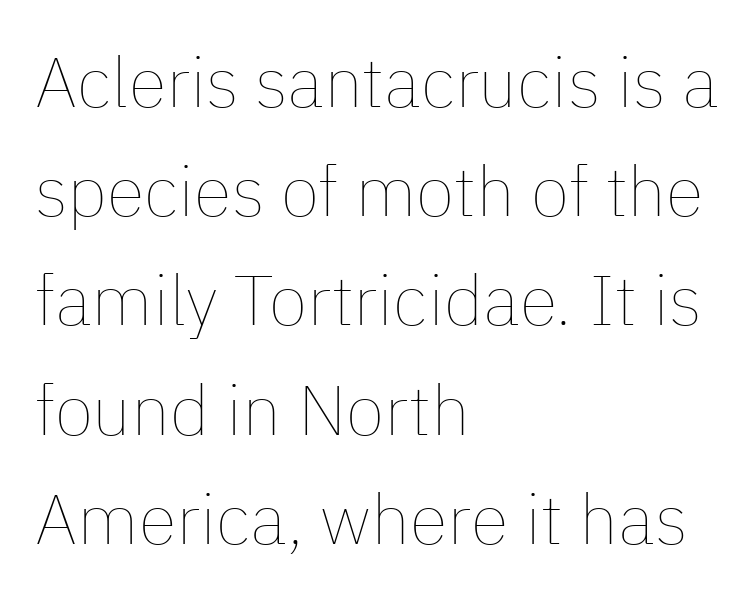
Q: Is the text bold? A: No.
Q: Is the text italic (slanted)? A: No, it is upright.
Q: Is the text underlined? A: No.
Q: How is the paragraph aligned? A: Left-aligned.
Q: Is the spacing between letters normal or unusually wide? A: Normal.
Q: Is the spacing between lines tight, normal or loose? A: Normal.
Q: Width (condensed, normal, or wide)? A: Normal.
Q: Stroke contrast? A: Low.
Q: x-height? A: Medium.
Q: Monospaced? A: No.
